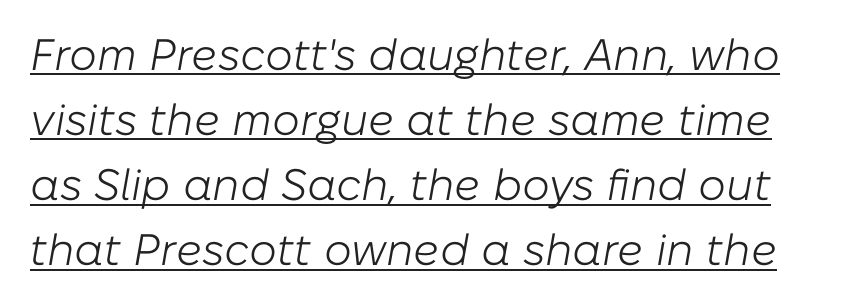
Q: Is the text bold? A: No.
Q: Is the text italic (slanted)? A: Yes, it leans right by about 10 degrees.
Q: Is the text underlined? A: Yes.
Q: Is the spacing between letters normal or unusually wide? A: Normal.
Q: Is the spacing between lines tight, normal or loose? A: Normal.
Q: Width (condensed, normal, or wide)? A: Normal.
Q: Stroke contrast? A: Low.
Q: x-height? A: Medium.
Q: Monospaced? A: No.
